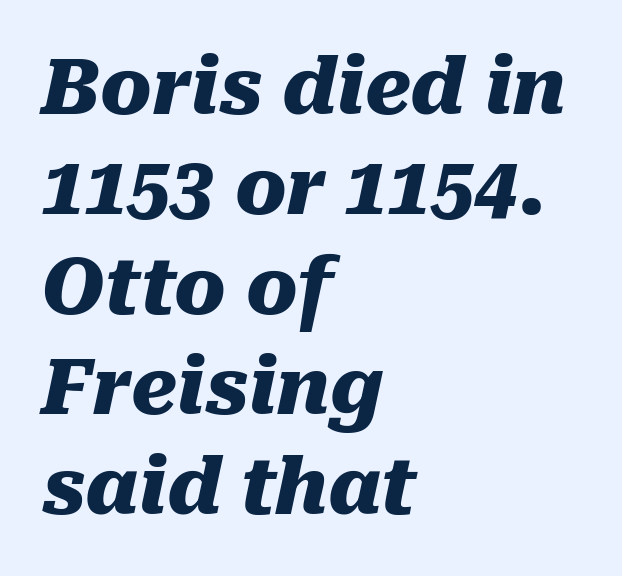
The image shows 77 px heavy type, italic (leaning right); set left-aligned, normal line spacing (1.3x), normal letter spacing, not underlined; medium stroke contrast and a medium x-height.
